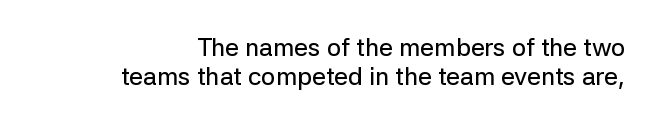
The image shows 25 px text type, upright; set right-aligned, tight line spacing (1.15x), normal letter spacing, not underlined.
